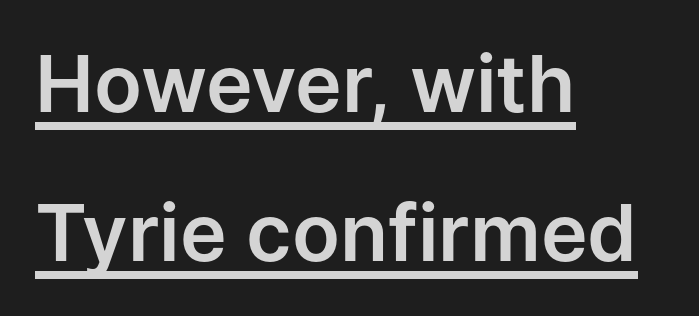
{"serif": "no", "italic": "no", "width": "normal", "stroke_contrast": "low", "x_height": "medium", "monospaced": "no", "underline": "yes", "align": "left", "line_spacing_ratio": 1.88, "letter_spacing": "normal", "letter_spacing_em": 0.0, "glyph_px": 79}
